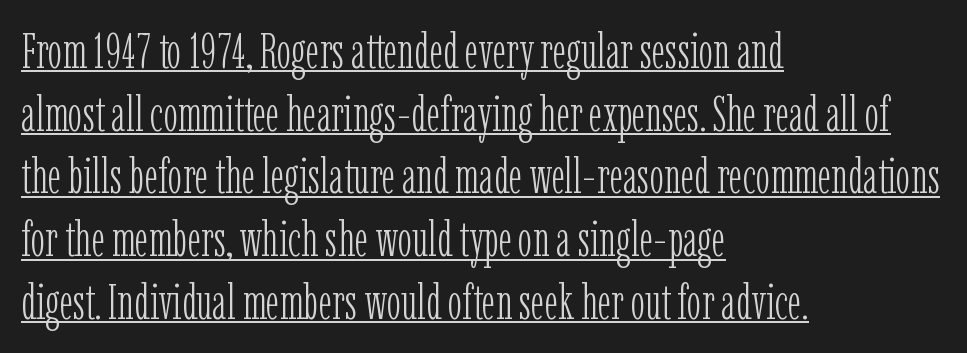
The image shows 49 px light, condensed serif type, upright; set left-aligned, normal line spacing (1.28x), normal letter spacing, underlined; low stroke contrast and a medium x-height.
